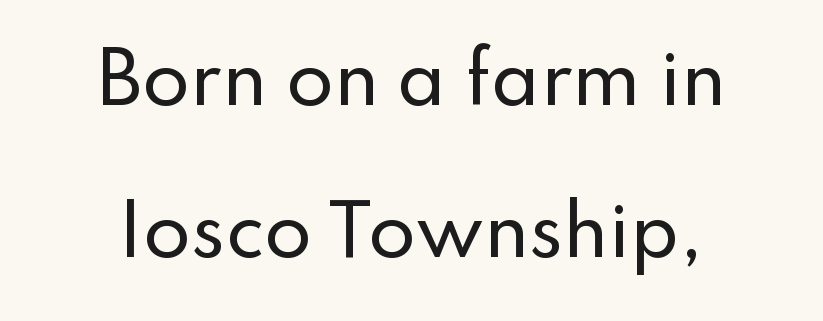
Q: Is the text italic (slanted)? A: No, it is upright.
Q: Is the typeface a serif or a sans-serif typeface? A: Sans-serif.
Q: Is the text underlined? A: No.
Q: Is the spacing between letters normal or unusually wide? A: Normal.
Q: Is the spacing between lines tight, normal or loose? A: Loose.
Q: Width (condensed, normal, or wide)? A: Normal.
Q: Stroke contrast? A: Low.
Q: x-height? A: Small.
Q: Monospaced? A: No.
